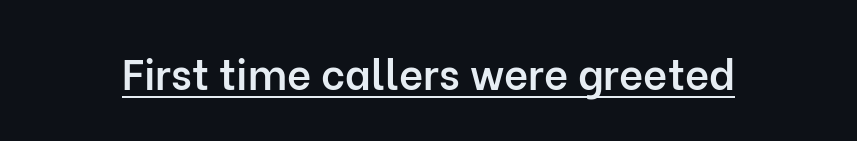
The image shows 42 px semibold sans-serif type, upright; set normal letter spacing, underlined; low stroke contrast and a medium x-height.
